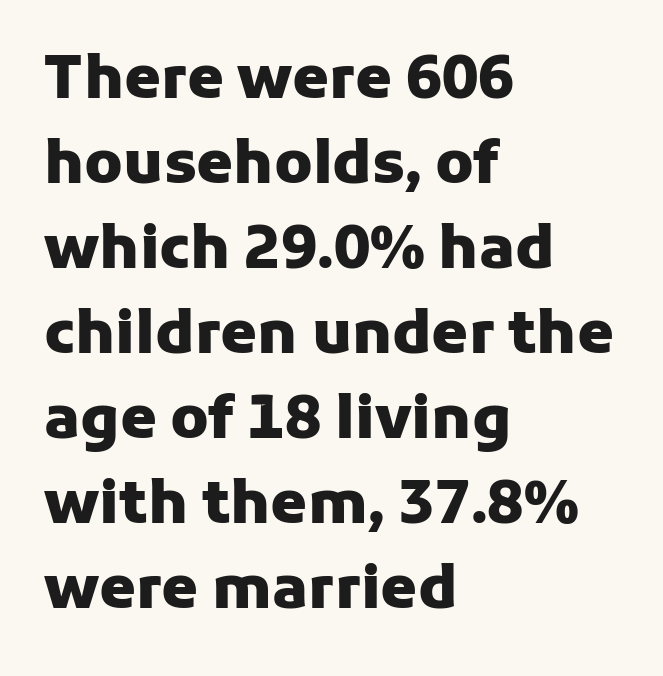
The image shows 59 px heavy sans-serif type, upright; set left-aligned, normal line spacing (1.44x), normal letter spacing, not underlined; low stroke contrast and a medium x-height.
